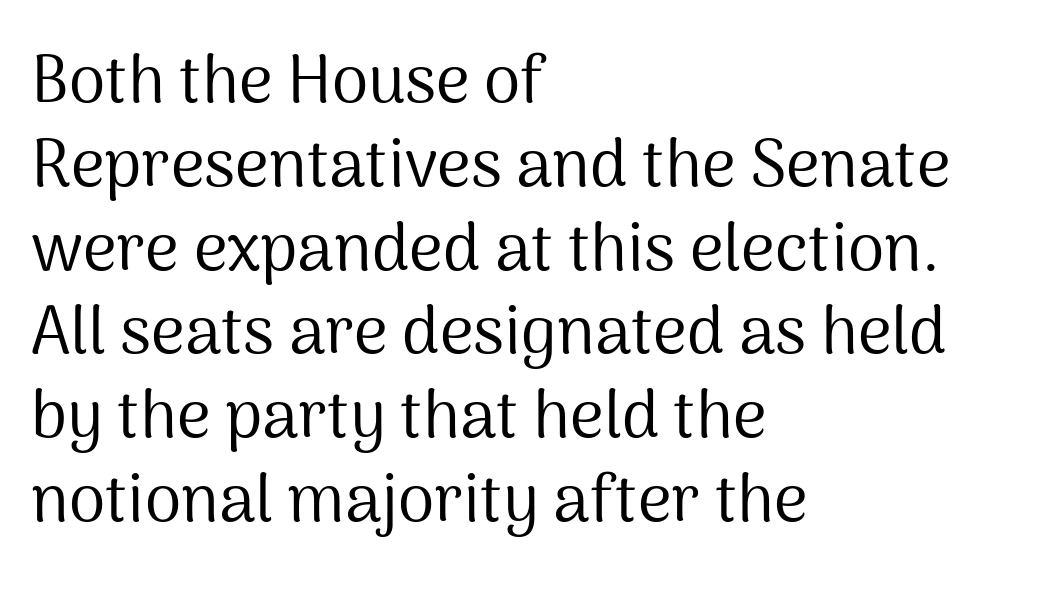
What stands out about the letter spacing? Nothing — it is the standard amount. Rows of type keep a routine distance in the vertical direction. Any mark beneath the type? The region is blank. Vertical stems look standard width or narrower in stroke. You could not count columns in this text — the font is proportionally spaced. Unlike a traditional serif, this face leaves its strokes unadorned.
